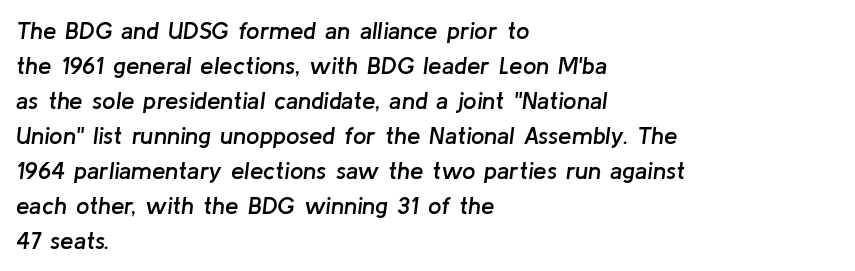
{"italic": "yes", "lean": "right", "slant_degrees": 8, "bold": "semi", "underline": "no", "align": "left", "line_spacing": "normal", "line_spacing_ratio": 1.46, "letter_spacing": "normal", "letter_spacing_em": 0.0, "glyph_px": 24}
